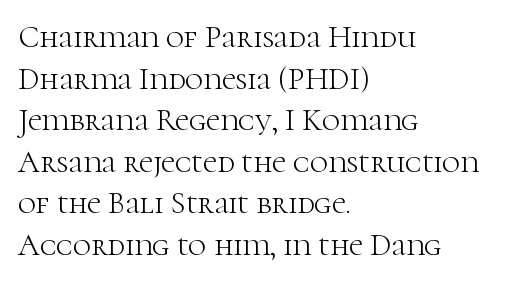
Q: Is the text bold? A: No.
Q: Is the text italic (slanted)? A: No, it is upright.
Q: Is the typeface a serif or a sans-serif typeface? A: Serif.
Q: Is the text underlined? A: No.
Q: How is the paragraph aligned? A: Left-aligned.
Q: Is the spacing between letters normal or unusually wide? A: Normal.
Q: Is the spacing between lines tight, normal or loose? A: Normal.
Q: Width (condensed, normal, or wide)? A: Normal.
Q: Stroke contrast? A: High.
Q: x-height? A: Medium.
Q: Monospaced? A: No.
